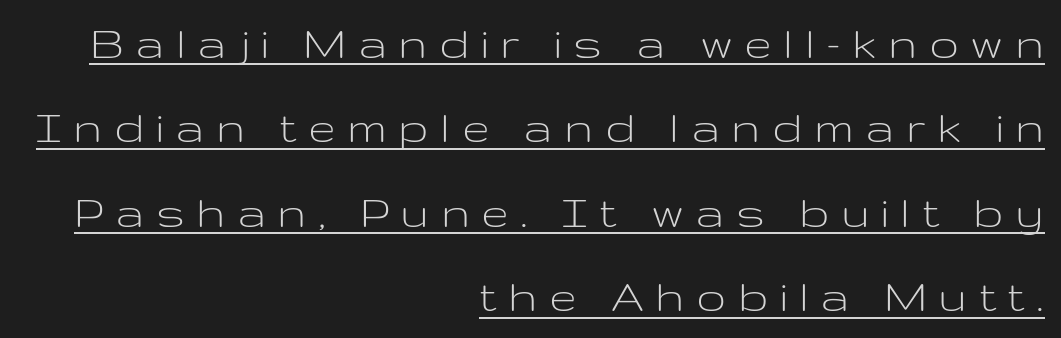
The image shows 50 px light, wide sans-serif type, upright; set right-aligned, normal line spacing (1.69x), unusually wide letter spacing (+0.23 em), underlined; low stroke contrast and a medium x-height.
